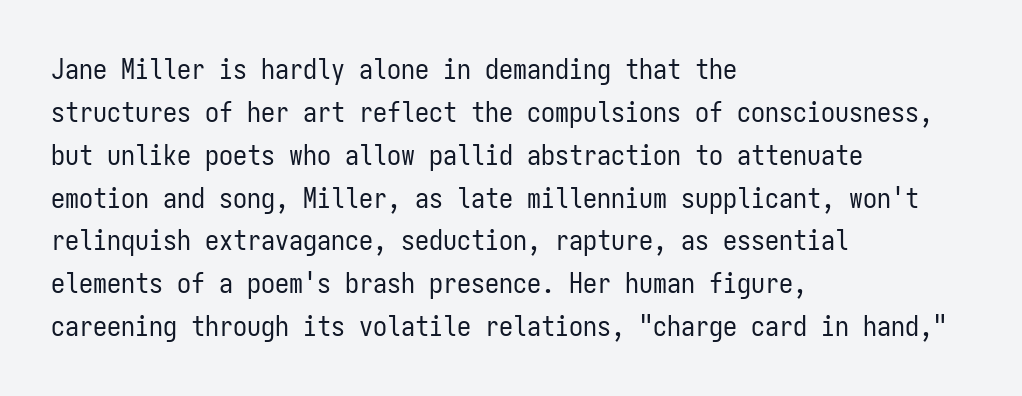
Q: Is the text bold? A: No.
Q: Is the text italic (slanted)? A: No, it is upright.
Q: Is the typeface a serif or a sans-serif typeface? A: Sans-serif.
Q: Is the text underlined? A: No.
Q: How is the paragraph aligned? A: Left-aligned.
Q: Is the spacing between letters normal or unusually wide? A: Normal.
Q: Is the spacing between lines tight, normal or loose? A: Normal.
Q: Width (condensed, normal, or wide)? A: Condensed.
Q: Stroke contrast? A: Low.
Q: x-height? A: Medium.
Q: Monospaced? A: Yes.
